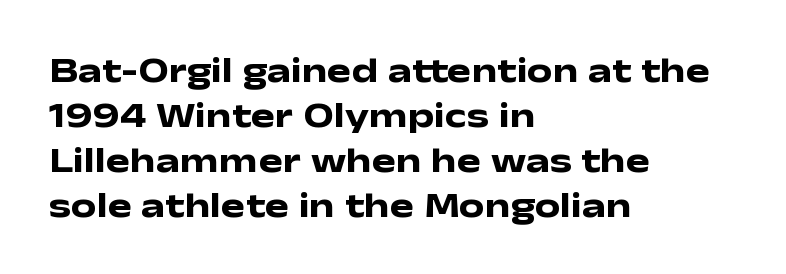
Check under the words: just untouched page. Serif or sans? Sans — the stroke terminals are bare. The passage shown is typed in a proportional face where columns would drift. Strong, thick strokes mark this as bold type.
